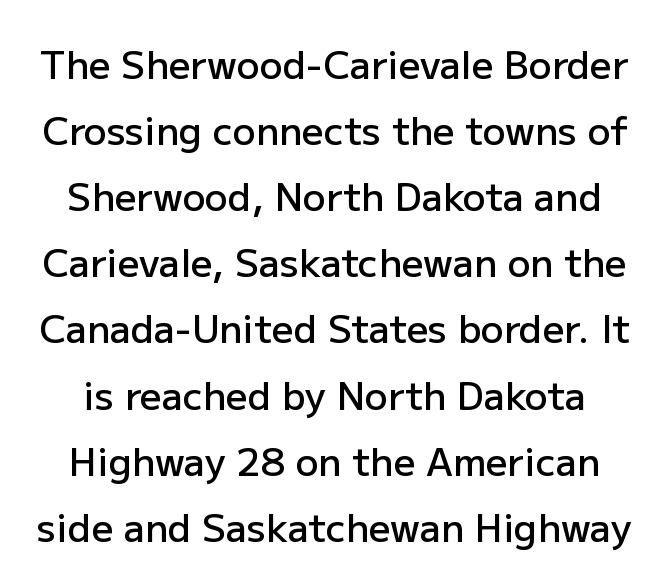
Descender tails drop into unmarked territory. Firm but not heavy-handed strokes: this text is semibold. Designer's note — italics off, roman on. To sum up the face: it is a sans, with no serifs. This sample uses plain, unmodified letter spacing.
